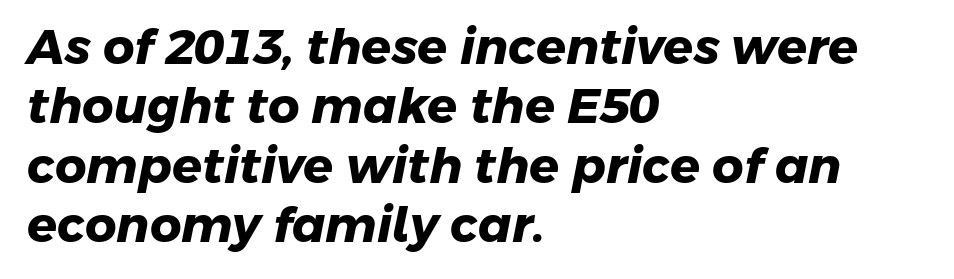
Q: Is the text bold? A: Yes.
Q: Is the typeface a serif or a sans-serif typeface? A: Sans-serif.
Q: Is the text underlined? A: No.
Q: How is the paragraph aligned? A: Left-aligned.
Q: Is the spacing between letters normal or unusually wide? A: Normal.
Q: Width (condensed, normal, or wide)? A: Normal.
Q: Stroke contrast? A: Low.
Q: x-height? A: Medium.
Q: Monospaced? A: No.
